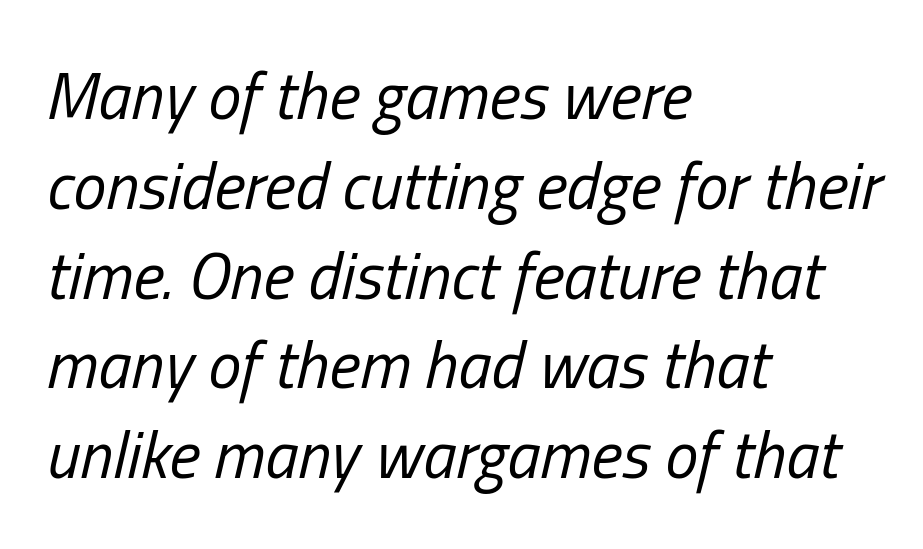
{"italic": "yes", "lean": "right", "slant_degrees": 13, "bold": "no", "weight": "regular", "width": "condensed", "stroke_contrast": "low", "x_height": "medium", "monospaced": "no", "underline": "no", "align": "left", "line_spacing": "normal", "line_spacing_ratio": 1.36, "letter_spacing": "normal", "letter_spacing_em": 0.0, "glyph_px": 66}
